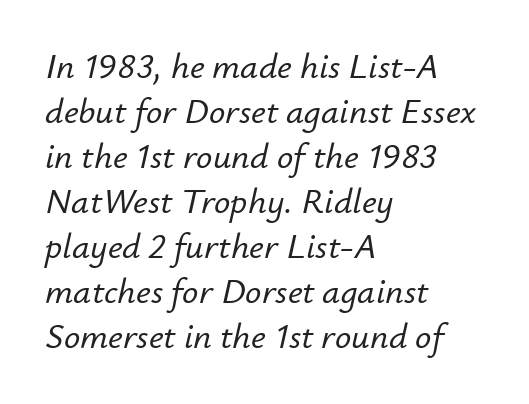
{"italic": "yes", "lean": "right", "slant_degrees": 12, "width": "normal", "stroke_contrast": "low", "x_height": "small", "monospaced": "no", "underline": "no", "align": "left", "line_spacing": "normal", "line_spacing_ratio": 1.25, "letter_spacing": "normal", "letter_spacing_em": 0.0, "glyph_px": 36}
